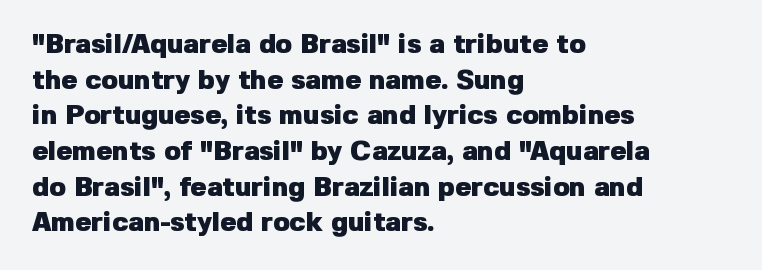
A typesetter would call this leading conventional body-copy spacing. Standard letterfit; no display-style spreading of the glyphs. The axis of the letterforms is exactly vertical. Typeset ragged right — the left edge is the straight one. Clear beneath every line of the passage. Each glyph is drawn with heavy, bold strokes.
